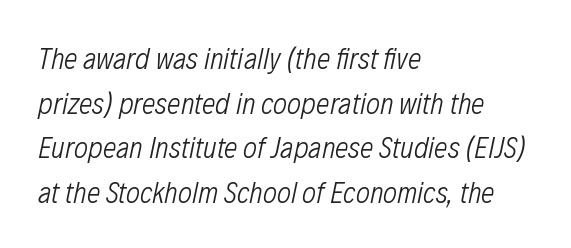
The image shows 30 px light, condensed type, italic (leaning right); set left-aligned, normal line spacing (1.49x), normal letter spacing, not underlined; low stroke contrast and a medium x-height.
